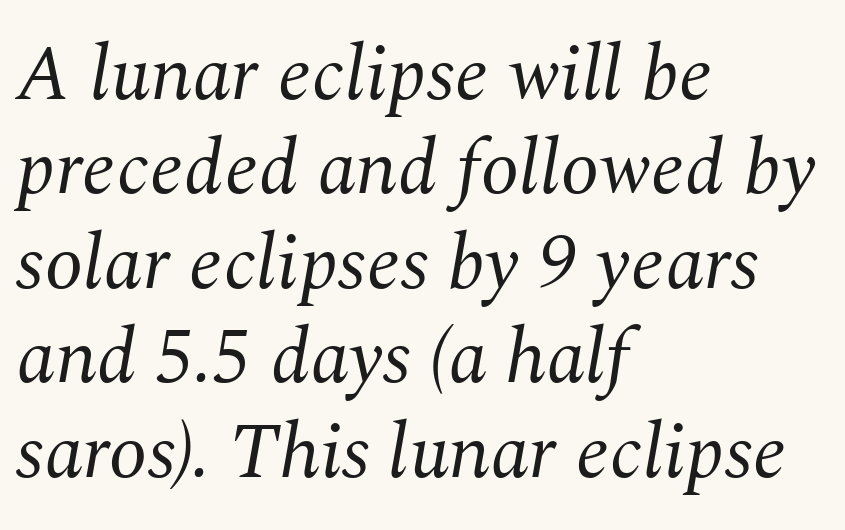
The image shows 78 px regular-weight serif type, italic (leaning right); set left-aligned, line spacing 1.21x, normal letter spacing, not underlined; medium stroke contrast and a medium x-height.
